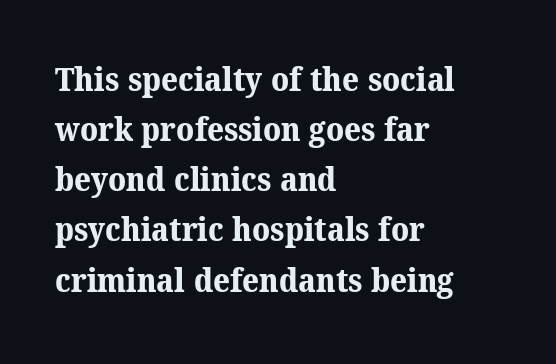
{"serif": "yes", "bold": "yes", "weight": "bold", "width": "normal", "stroke_contrast": "medium", "x_height": "medium", "monospaced": "no", "underline": "no", "align": "left", "line_spacing": "normal", "line_spacing_ratio": 1.52, "letter_spacing": "normal", "letter_spacing_em": 0.0, "glyph_px": 33}
